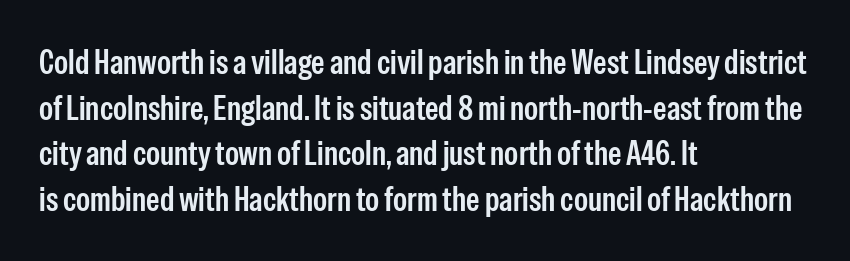
{"serif": "no", "italic": "no", "width": "condensed", "stroke_contrast": "low", "x_height": "medium", "monospaced": "no", "underline": "no", "align": "left", "line_spacing": "normal", "line_spacing_ratio": 1.34, "letter_spacing": "normal", "letter_spacing_em": 0.0, "glyph_px": 34}
